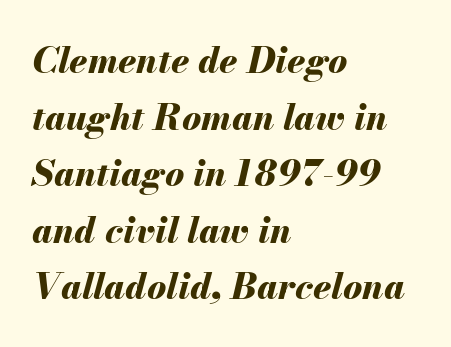
Descender tails drop into unmarked territory. Nobody touched the tracking dial on this one. Typographic density is high because the face is bold. Layout note: lines flush left. The letters advance in unequal steps, a hallmark of proportional type. Italic: yes, the glyphs are oblique.
